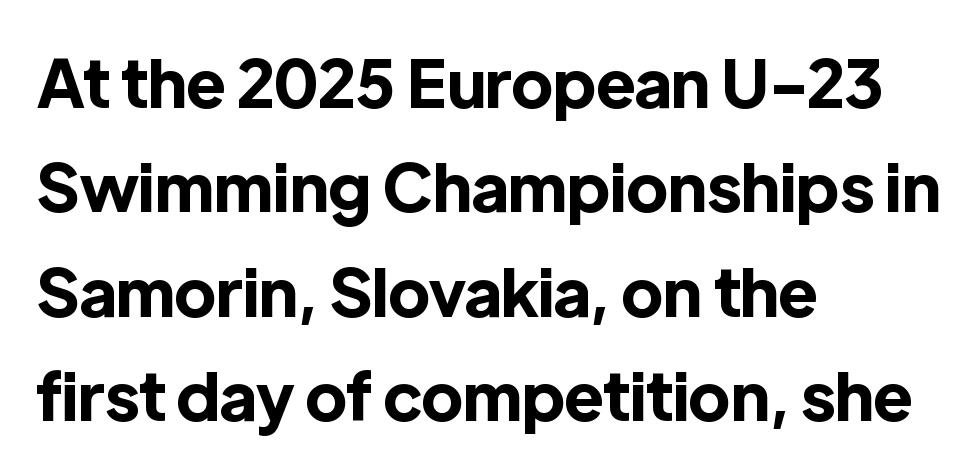
Q: Is the text bold? A: Yes.
Q: Is the text italic (slanted)? A: No, it is upright.
Q: Is the typeface a serif or a sans-serif typeface? A: Sans-serif.
Q: Is the text underlined? A: No.
Q: How is the paragraph aligned? A: Left-aligned.
Q: Is the spacing between letters normal or unusually wide? A: Normal.
Q: Is the spacing between lines tight, normal or loose? A: Normal.
Q: Width (condensed, normal, or wide)? A: Normal.
Q: x-height? A: Medium.
Q: Monospaced? A: No.
